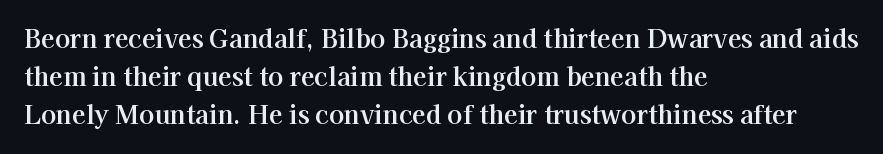
Q: Is the text italic (slanted)? A: No, it is upright.
Q: Is the text underlined? A: No.
Q: How is the paragraph aligned? A: Left-aligned.
Q: Is the spacing between letters normal or unusually wide? A: Normal.
Q: Is the spacing between lines tight, normal or loose? A: Normal.
